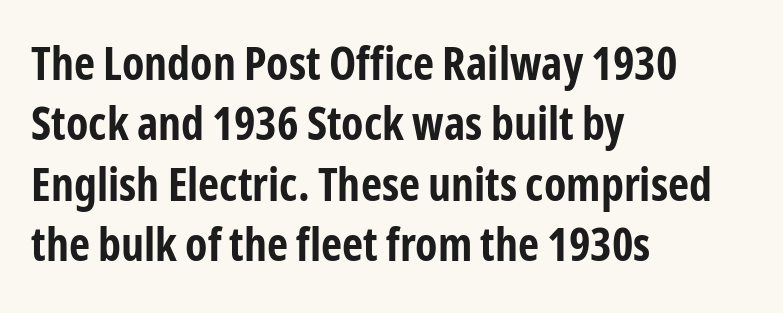
{"serif": "no", "italic": "no", "bold": "yes", "weight": "bold", "width": "condensed", "stroke_contrast": "low", "x_height": "medium", "monospaced": "no", "underline": "no", "align": "left", "line_spacing": "normal", "line_spacing_ratio": 1.31, "letter_spacing": "normal", "letter_spacing_em": 0.0, "glyph_px": 46}
